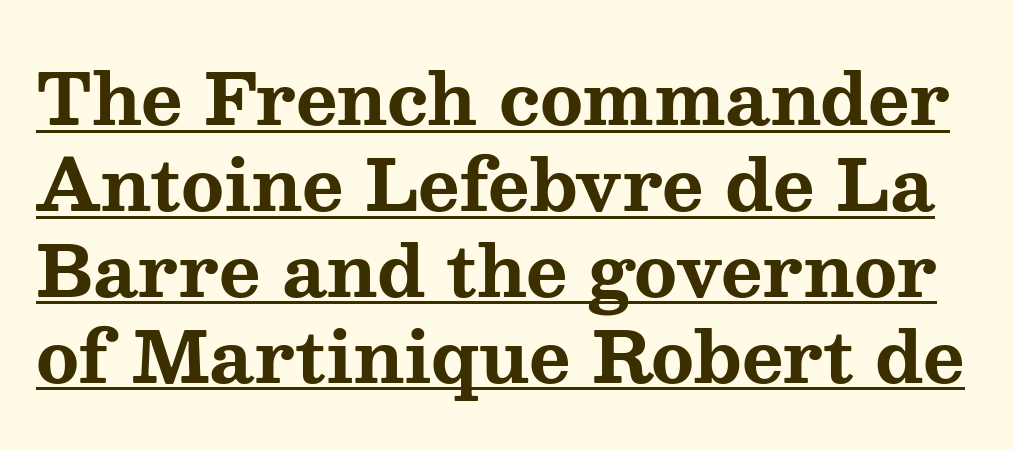
Q: Is the text bold? A: Yes.
Q: Is the text italic (slanted)? A: No, it is upright.
Q: Is the typeface a serif or a sans-serif typeface? A: Serif.
Q: Is the text underlined? A: Yes.
Q: Is the spacing between letters normal or unusually wide? A: Normal.
Q: Width (condensed, normal, or wide)? A: Wide.
Q: Stroke contrast? A: Medium.
Q: x-height? A: Medium.
Q: Monospaced? A: No.
